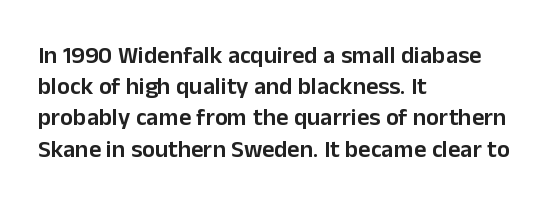
Students, this is semibold: more ink than regular, less than bold. Letter spacing: default. Any mark beneath the type? The region is blank. Rows of type keep a routine distance in the vertical direction. These lines are set flush left with a ragged right edge. Posture: straight, roman, zero tilt.
